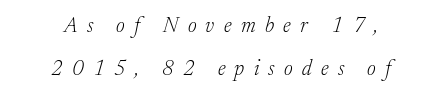
Vertically, the passage feels expansive, rows floating well apart. Stroke thickness stays within the range of a standard reading face or lighter. Does the lettering tilt? It does — this is italic. Lines of text with bare space underneath. A centered setting, common on invitations and titles, is used for this passage.
